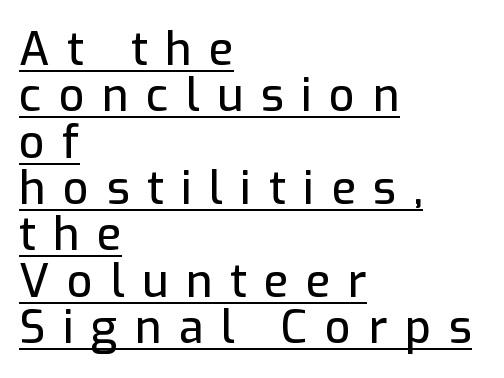
The lettering is marked with a stroke running underneath it. Loose tracking; the words dissolve into strings of separated letters. Horizontally, the lines are justified to the leading edge only. This sample has the flowing, uneven cadence of proportional lettering. Every stem runs plumb, perpendicular to the baseline. Examine the stroke ends and you'll find no serifs.
